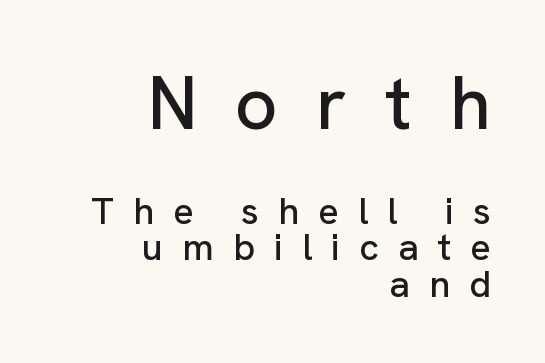
{"serif": "no", "italic": "no", "width": "normal", "stroke_contrast": "low", "x_height": "medium", "monospaced": "no", "underline": "no", "align": "right", "line_spacing": "tight", "line_spacing_ratio": 0.96, "letter_spacing": "wide", "letter_spacing_em": 0.5, "larger_block": "first", "size_ratio": 1.97, "glyph_px": 75}
